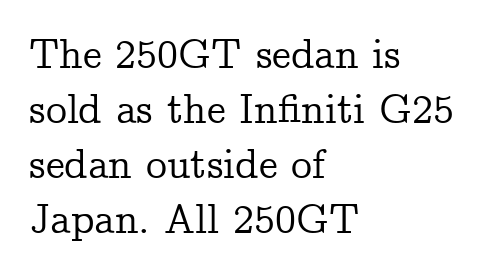
{"serif": "yes", "italic": "no", "width": "normal", "stroke_contrast": "low", "x_height": "medium", "monospaced": "no", "underline": "no", "align": "left", "line_spacing": "normal", "line_spacing_ratio": 1.31, "letter_spacing": "normal", "letter_spacing_em": 0.0, "glyph_px": 42}
